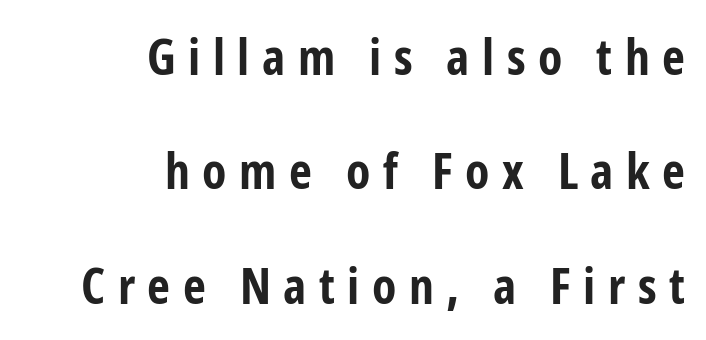
Vertically, the passage feels expansive, rows floating well apart. You can tell it's not italic because the verticals are truly vertical. The glyphs in this specimen are sans serif. How heavy is the stroke? Heavy — this is a bold. Caption: multi-line text, flush right, ragged left.
